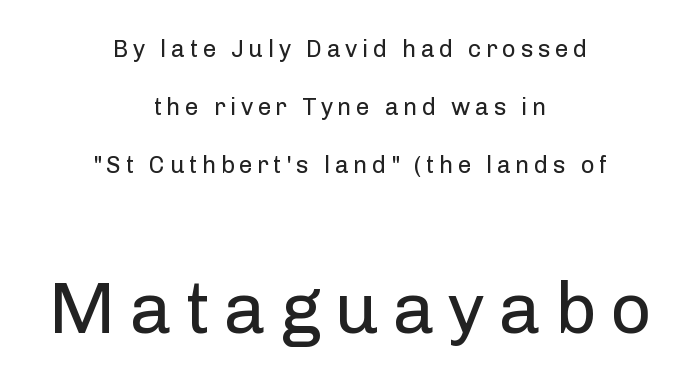
{"serif": "no", "italic": "no", "bold": "no", "weight": "regular", "width": "normal", "stroke_contrast": "low", "x_height": "medium", "monospaced": "no", "underline": "no", "align": "center", "line_spacing": "loose", "line_spacing_ratio": 2.41, "larger_block": "second", "size_ratio": 3.0, "glyph_px": 72}
